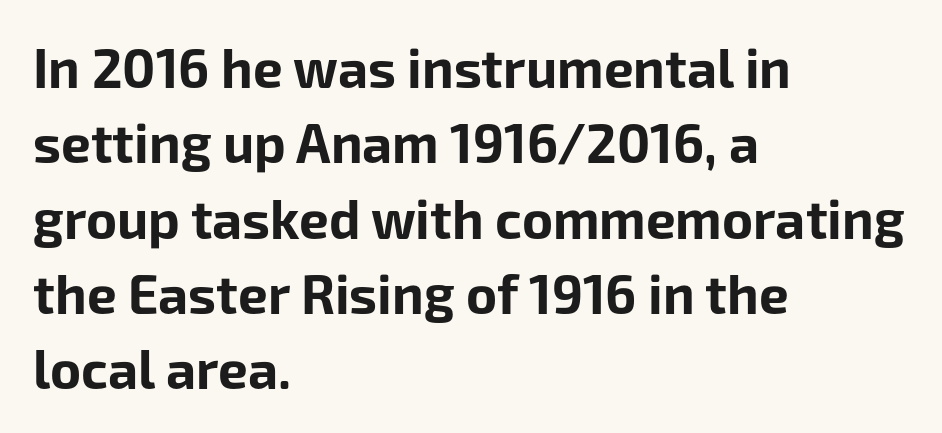
The image shows 53 px bold sans-serif type, upright; set left-aligned, normal line spacing (1.42x), normal letter spacing, not underlined; low stroke contrast and a medium x-height.
